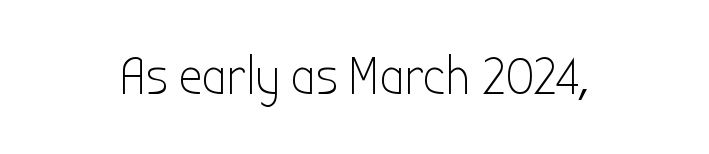
How are the letters spaced? Ordinarily, with no added tracking. Note: no serifs on the glyphs. The space beneath each line is pristine and unruled. Varying glyph widths throughout — classic text-font behaviour. The letters stand upright; this is a roman face.
